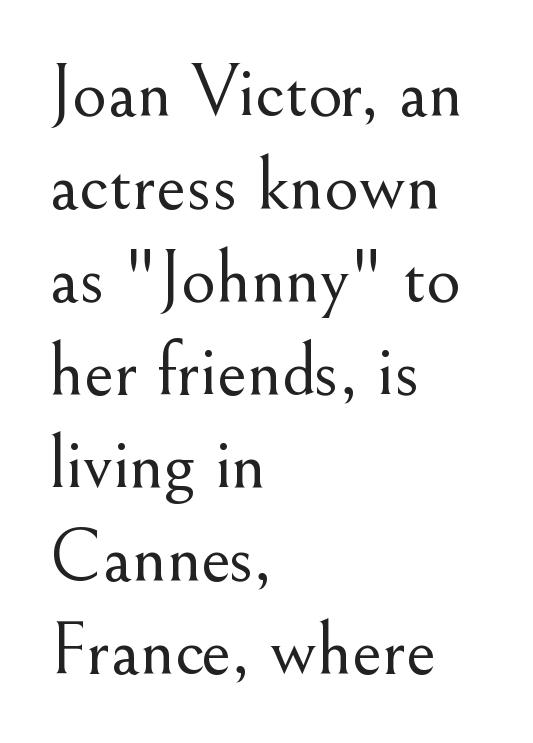
The image shows 75 px light serif type, upright; set left-aligned, line spacing 1.24x, normal letter spacing, not underlined; medium stroke contrast and a small x-height.
